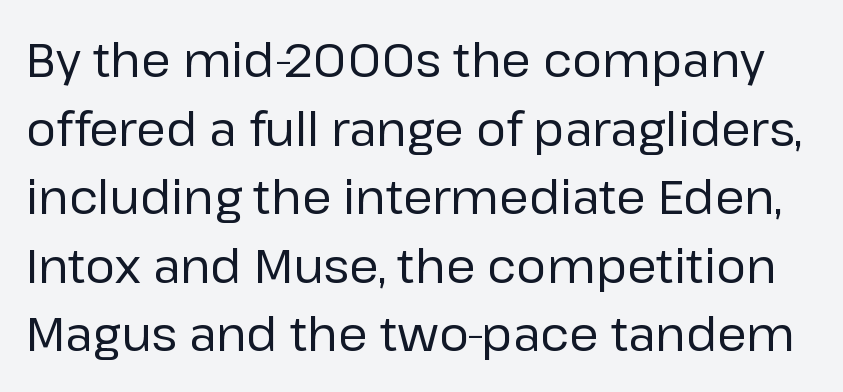
The image shows 47 px regular-weight sans-serif type, upright; set normal line spacing (1.46x), normal letter spacing, not underlined; low stroke contrast and a medium x-height.
